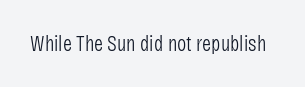
Q: Is the text bold? A: No.
Q: Is the text italic (slanted)? A: No, it is upright.
Q: Is the text underlined? A: No.
Q: Is the spacing between letters normal or unusually wide? A: Normal.
